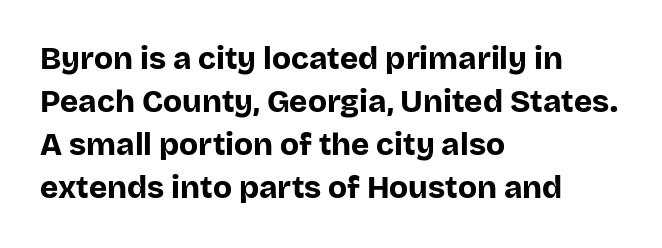
In terms of weight, the rendering is a true, heavy bold. The baseline area is clear. A normal amount of white space separates one row of letters from the next. Short note: letters normally spaced. Do the characters align in a grid? No, the font is proportional. These lines were composed using upright roman letters.
